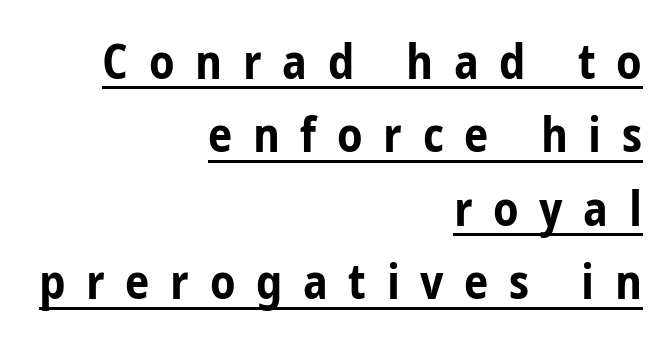
{"serif": "no", "italic": "no", "bold": "yes", "weight": "bold", "width": "condensed", "stroke_contrast": "low", "x_height": "medium", "monospaced": "no", "underline": "yes", "align": "right", "line_spacing": "normal", "line_spacing_ratio": 1.5, "letter_spacing": "wide", "letter_spacing_em": 0.42, "glyph_px": 49}
